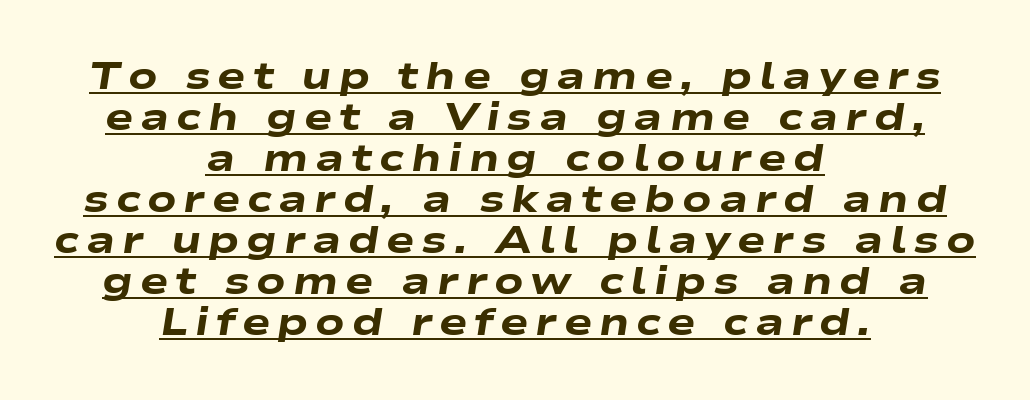
The whole block is typeset with a tilt. Baseline-to-baseline distance is barely more than the letter height. The specimen includes a rule beneath the text block's lines. The passage shown is typed in a proportional face where columns would drift. The characters look thick and weighty, a clear bold. Caption: multi-line text, centered on the measure.
